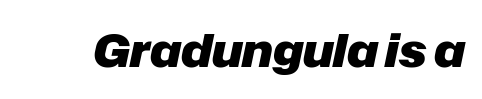
Q: Is the text bold? A: Yes.
Q: Is the text italic (slanted)? A: Yes, it leans right by about 12 degrees.
Q: Is the text underlined? A: No.
Q: Is the spacing between letters normal or unusually wide? A: Normal.
Q: Width (condensed, normal, or wide)? A: Normal.
Q: Stroke contrast? A: Low.
Q: x-height? A: Medium.
Q: Monospaced? A: No.
